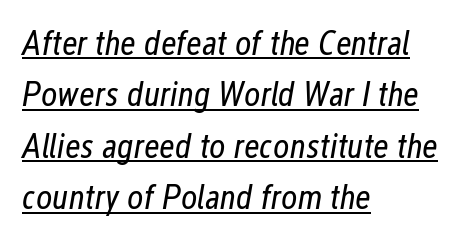
Q: Is the text bold? A: No.
Q: Is the text italic (slanted)? A: Yes, it leans right by about 12 degrees.
Q: Is the text underlined? A: Yes.
Q: How is the paragraph aligned? A: Left-aligned.
Q: Is the spacing between letters normal or unusually wide? A: Normal.
Q: Is the spacing between lines tight, normal or loose? A: Normal.
Q: Width (condensed, normal, or wide)? A: Condensed.
Q: Stroke contrast? A: Low.
Q: x-height? A: Medium.
Q: Monospaced? A: No.
